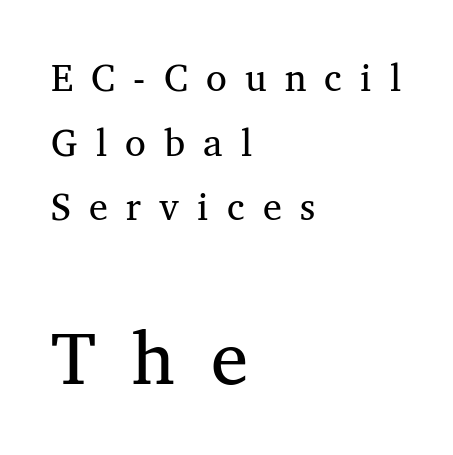
The image shows 75 px regular-weight serif type, upright; set left-aligned, normal line spacing (1.7x), unusually wide letter spacing (+0.48 em), not underlined; the second (bottom) block is 1.97x larger; medium stroke contrast and a medium x-height.
